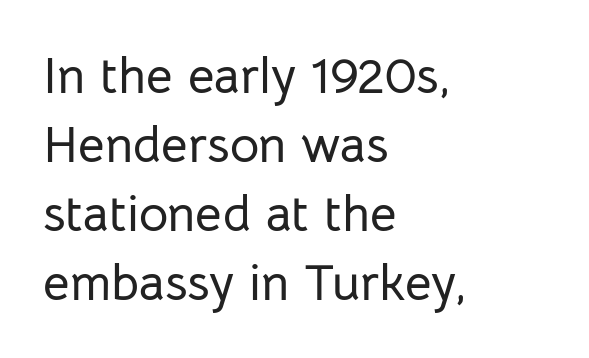
The image shows 51 px sans-serif type, upright; set left-aligned, normal line spacing (1.35x), normal letter spacing, not underlined; low stroke contrast and a medium x-height.
